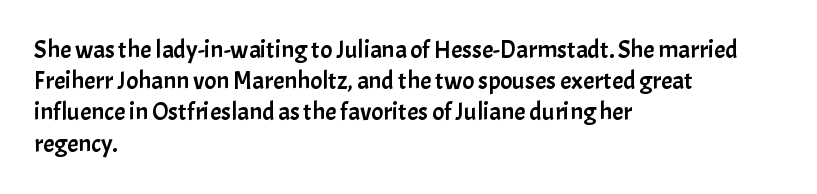
The image shows 25 px text type, upright; set left-aligned, normal line spacing (1.25x), normal letter spacing, not underlined.
